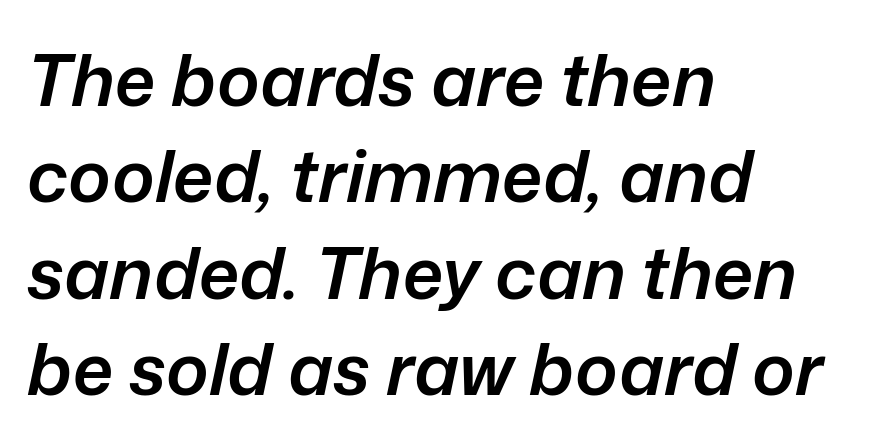
The image shows 72 px semibold type, italic (leaning right); set left-aligned, normal line spacing (1.34x), normal letter spacing, not underlined; low stroke contrast and a medium x-height.
